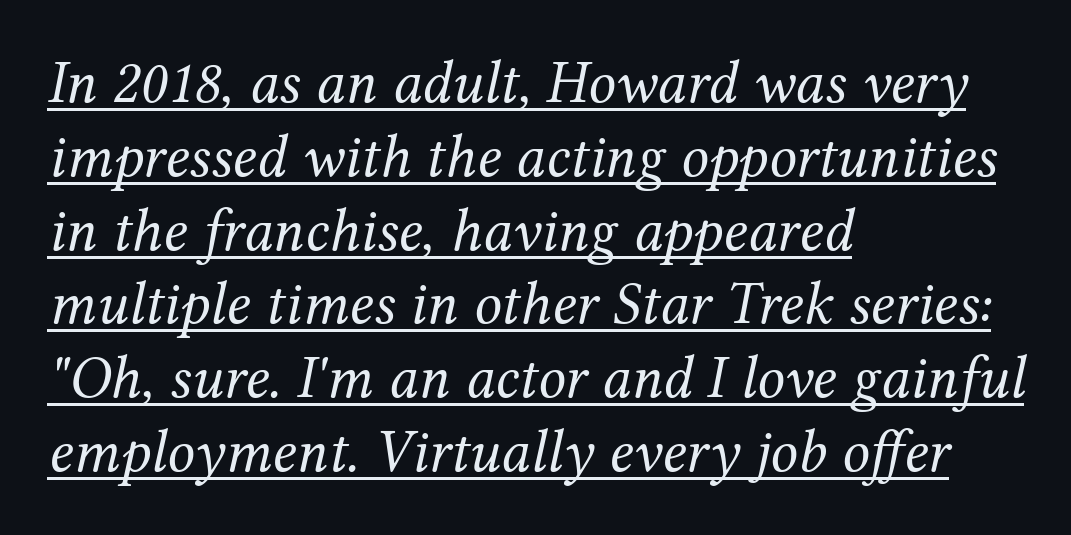
The image shows 61 px regular-weight serif type, italic (leaning right); set left-aligned, line spacing 1.21x, normal letter spacing, underlined; medium stroke contrast and a medium x-height.
